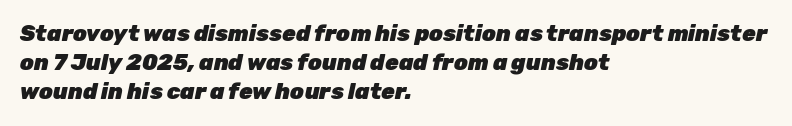
These lines were composed using italics. The horizontal fit of the characters is conventional and even. Notice how the passage keeps a crisp vertical edge on the left only. What's the leading like? Ordinary, nothing unusual. The string is rendered with underlining switched off.
